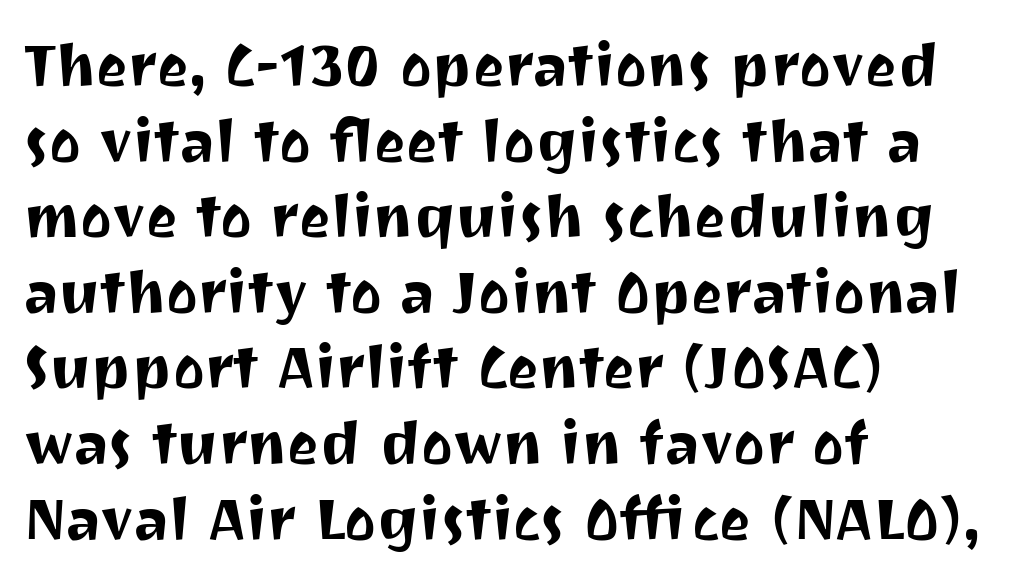
The image shows 60 px sans-serif type, upright; set left-aligned, normal line spacing (1.26x), normal letter spacing, not underlined; medium stroke contrast and a medium x-height.
